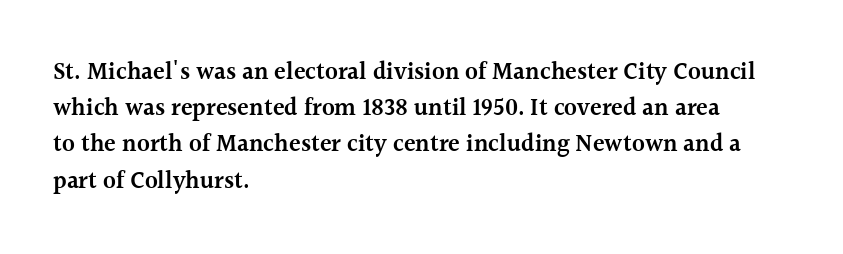
Quick note: not italic, upright. The baseline area is clear. Short and long lines alike share a common starting point at left. Students, observe: this is what conventionally led text looks like.
